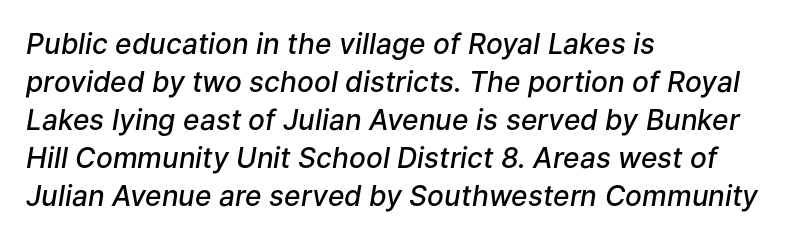
The image shows 28 px semibold type, italic (leaning right); set left-aligned, normal line spacing (1.36x), normal letter spacing, not underlined; low stroke contrast and a medium x-height.
